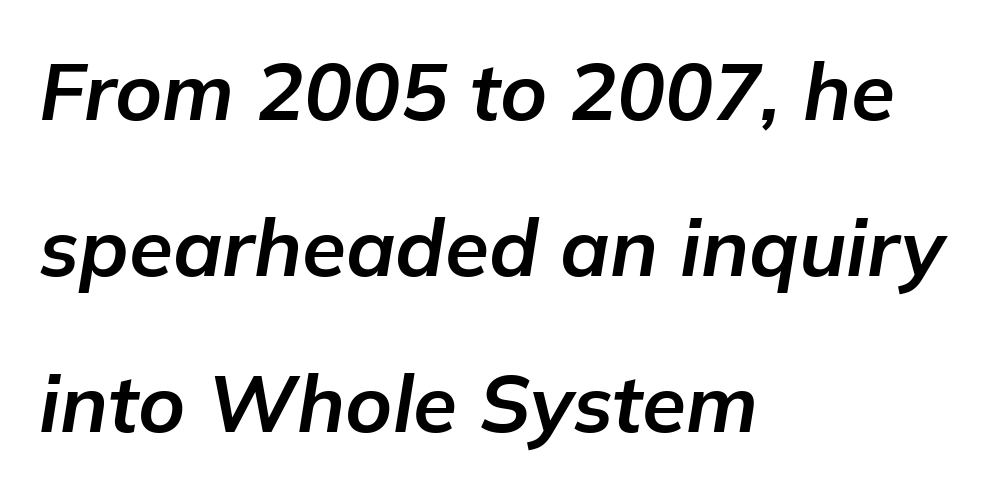
Q: Is the text bold? A: Yes.
Q: Is the text italic (slanted)? A: Yes, it leans right by about 9 degrees.
Q: Is the text underlined? A: No.
Q: How is the paragraph aligned? A: Left-aligned.
Q: Is the spacing between letters normal or unusually wide? A: Normal.
Q: Is the spacing between lines tight, normal or loose? A: Loose.
Q: Width (condensed, normal, or wide)? A: Normal.
Q: Stroke contrast? A: Low.
Q: x-height? A: Medium.
Q: Monospaced? A: No.
